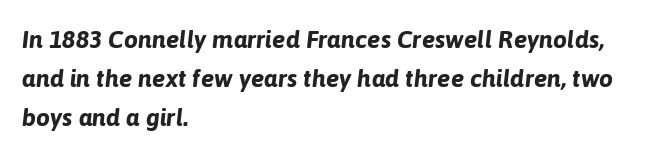
There's an unmistakable incline to the writing here. The typesetting leans heavy: a genuine bold. No word sits above an underline. In CSS terms this would be text-align: left. One glance says typical: line gaps are just what's usual.
